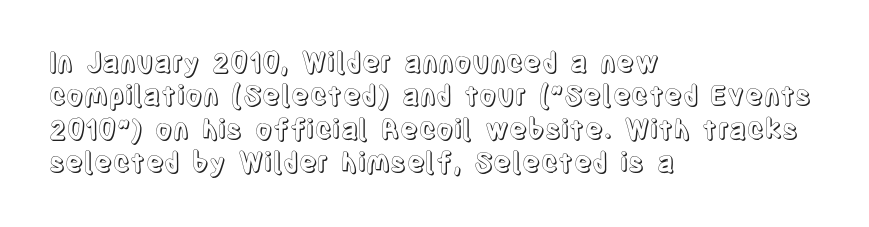
{"italic": "no", "underline": "no", "align": "left", "line_spacing_ratio": 1.24, "letter_spacing": "normal", "letter_spacing_em": 0.0, "glyph_px": 27}
